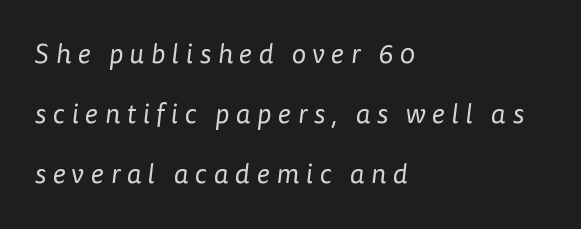
Q: Is the text bold? A: No.
Q: Is the text underlined? A: No.
Q: How is the paragraph aligned? A: Left-aligned.
Q: Is the spacing between letters normal or unusually wide? A: Unusually wide.
Q: Is the spacing between lines tight, normal or loose? A: Loose.
